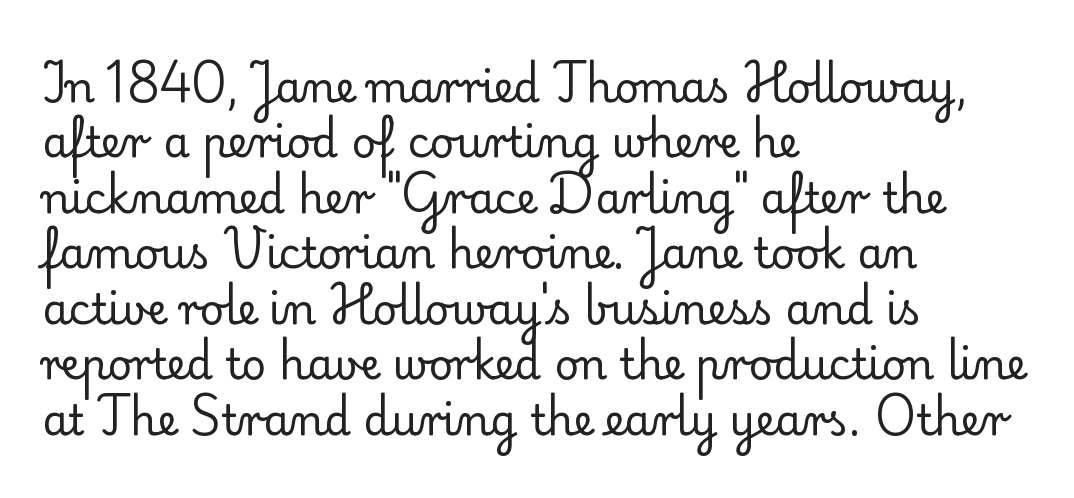
The type is set solid horizontally, with unmodified tracking. The lines sit at an ordinary, default distance from one another. No italicization has been applied; the sample stays upright. Proportional: the letters do not fall into vertical columns. No letter is thick-stroked: the sample isn't bold. The glyphs in this specimen are seriffed.
